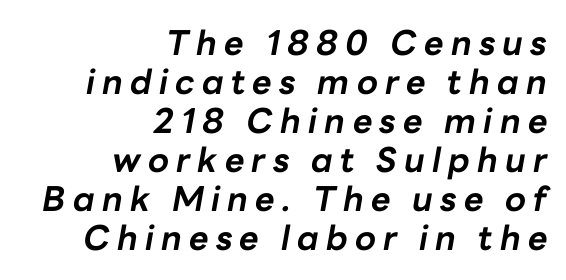
Q: Is the text bold? A: Yes.
Q: Is the text italic (slanted)? A: Yes, it leans right by about 10 degrees.
Q: Is the text underlined? A: No.
Q: How is the paragraph aligned? A: Right-aligned.
Q: Is the spacing between letters normal or unusually wide? A: Unusually wide.
Q: Is the spacing between lines tight, normal or loose? A: Tight.
Q: Width (condensed, normal, or wide)? A: Normal.
Q: Stroke contrast? A: Low.
Q: x-height? A: Medium.
Q: Monospaced? A: No.
